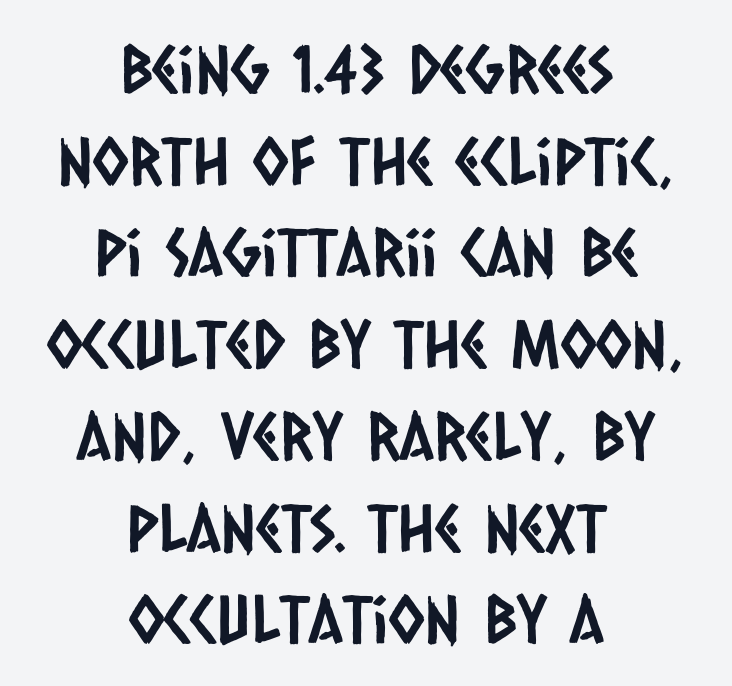
Tracking value appears to be zero — textbook default spacing. Summary of vertical rhythm: regular, with standard interline spacing. Look at the bottom of the vertical strokes: they stop flat, with no serifs. Is this a fixed-width face? No — the glyphs have proportional, varying widths. Leftover space on each line is divided equally before and after the words. The zone under the glyphs is completely vacant.
